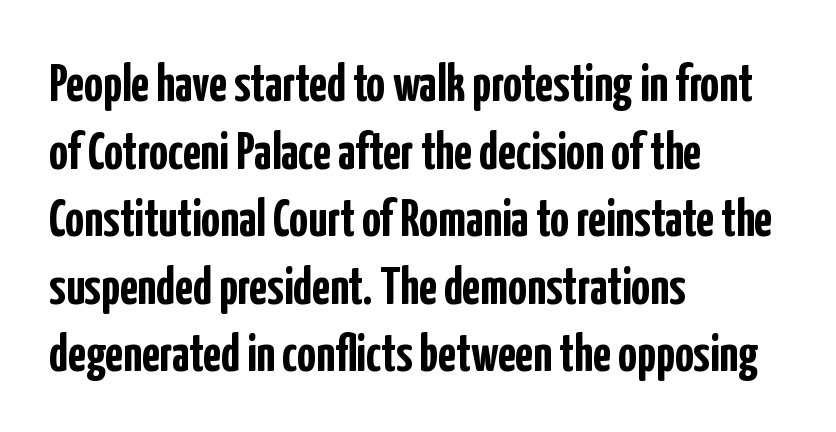
The image shows 52 px semibold, condensed sans-serif type, upright; set left-aligned, normal line spacing (1.3x), normal letter spacing, not underlined; low stroke contrast and a medium x-height.
